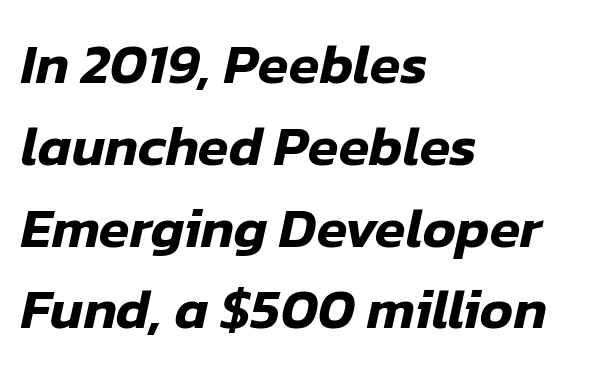
Q: Is the text italic (slanted)? A: Yes, it leans right by about 12 degrees.
Q: Is the text underlined? A: No.
Q: How is the paragraph aligned? A: Left-aligned.
Q: Is the spacing between letters normal or unusually wide? A: Normal.
Q: Is the spacing between lines tight, normal or loose? A: Normal.
Q: Width (condensed, normal, or wide)? A: Normal.
Q: Stroke contrast? A: Low.
Q: x-height? A: Medium.
Q: Monospaced? A: No.
